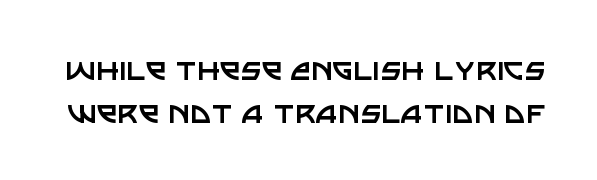
Q: Is the text bold? A: No.
Q: Is the text italic (slanted)? A: No, it is upright.
Q: Is the typeface a serif or a sans-serif typeface? A: Sans-serif.
Q: Is the text underlined? A: No.
Q: Is the spacing between letters normal or unusually wide? A: Normal.
Q: Width (condensed, normal, or wide)? A: Normal.
Q: Stroke contrast? A: Low.
Q: x-height? A: Large.
Q: Monospaced? A: No.
